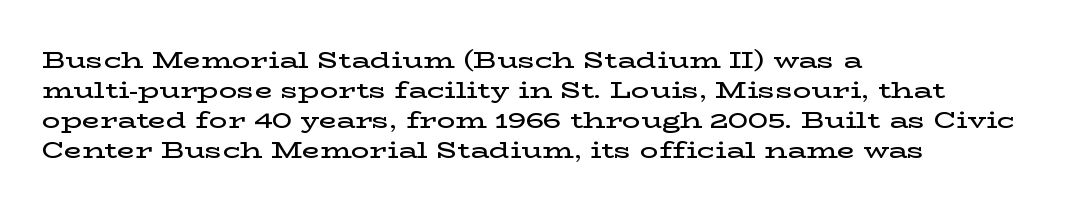
{"italic": "no", "bold": "semi", "underline": "no", "align": "left", "line_spacing": "normal", "line_spacing_ratio": 1.3, "letter_spacing": "normal", "letter_spacing_em": 0.0, "glyph_px": 23}
